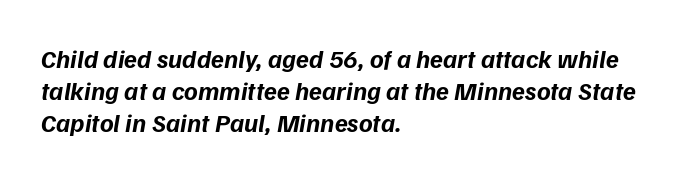
Q: Is the text bold? A: Yes.
Q: Is the text underlined? A: No.
Q: How is the paragraph aligned? A: Left-aligned.
Q: Is the spacing between letters normal or unusually wide? A: Normal.
